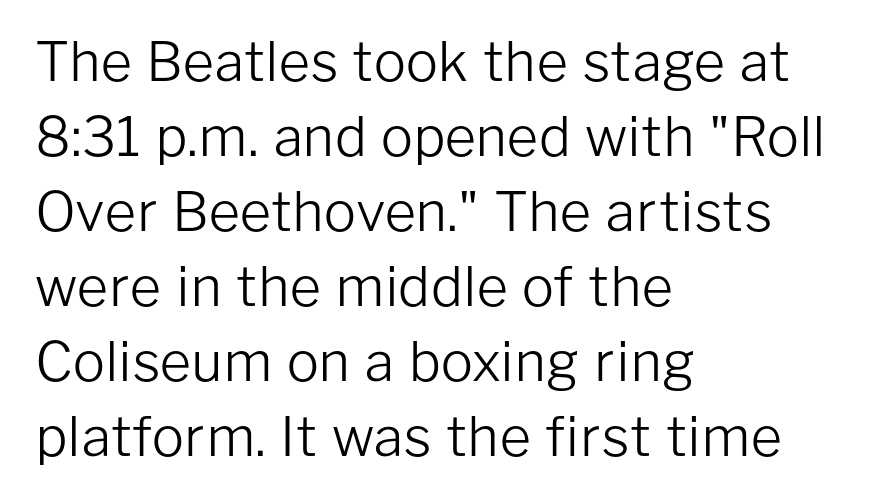
The image shows 54 px light sans-serif type, upright; set left-aligned, normal line spacing (1.39x), normal letter spacing, not underlined; low stroke contrast and a medium x-height.
